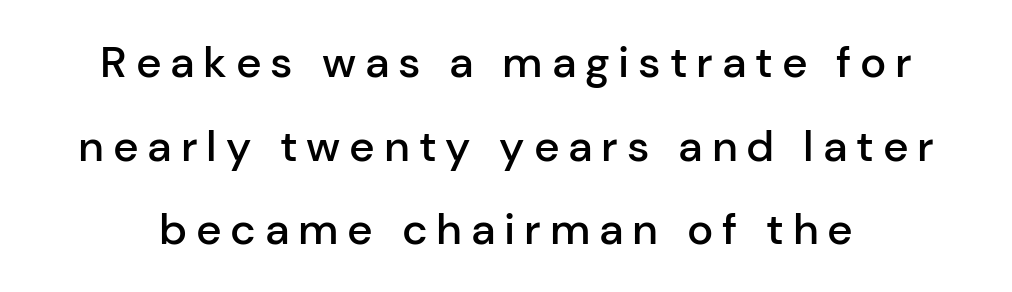
The image shows 44 px semibold sans-serif type, upright; set loose line spacing (1.9x), unusually wide letter spacing (+0.2 em), not underlined; low stroke contrast and a medium x-height.
